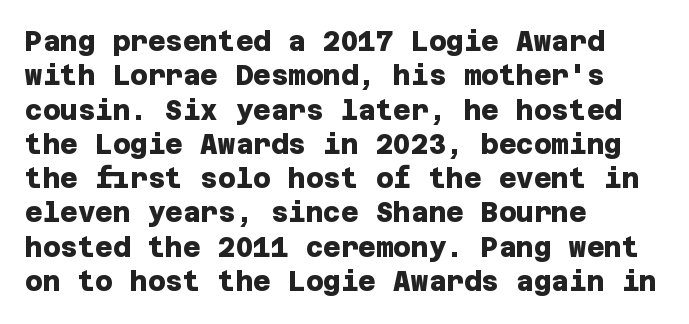
Q: Is the text bold? A: Yes.
Q: Is the text underlined? A: No.
Q: How is the paragraph aligned? A: Left-aligned.
Q: Is the spacing between letters normal or unusually wide? A: Normal.
Q: Is the spacing between lines tight, normal or loose? A: Normal.
